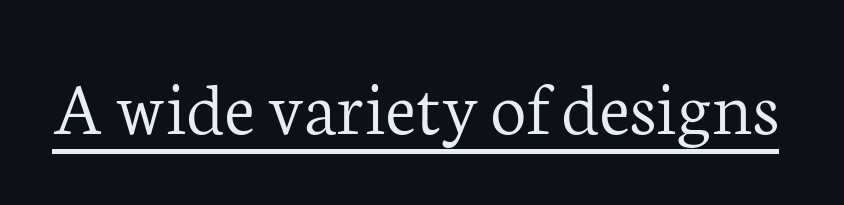
The image shows 79 px light serif type, upright; set normal letter spacing, underlined; low stroke contrast and a medium x-height.
